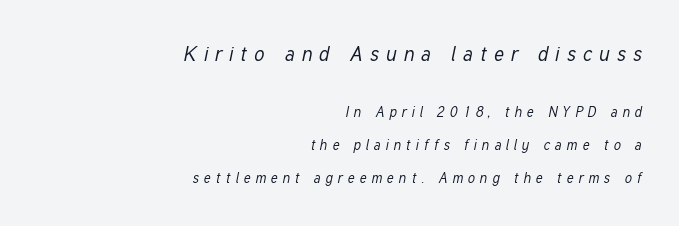
The image shows 20 px text type, italic (leaning right); set right-aligned, loose line spacing (2.35x), unusually wide letter spacing (+0.36 em), not underlined; the first (top) block is 1.43x larger.
